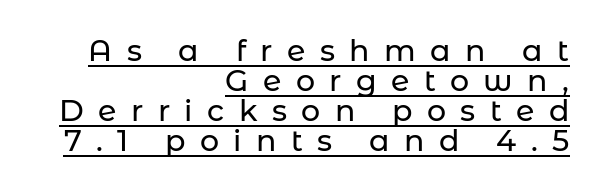
This sample has the flowing, uneven cadence of proportional lettering. If you measured baseline to baseline, you'd find a short distance. Caption: expanded tracking, letters set apart. The type sits square on the baseline with zero lean.
